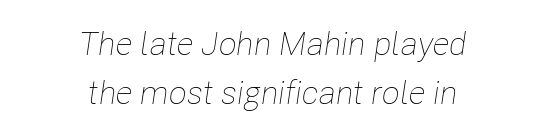
{"italic": "yes", "lean": "right", "slant_degrees": 8, "bold": "no", "weight": "thin", "width": "condensed", "stroke_contrast": "low", "x_height": "medium", "monospaced": "no", "underline": "no", "align": "center", "line_spacing": "normal", "line_spacing_ratio": 1.48, "letter_spacing": "normal", "letter_spacing_em": 0.0, "glyph_px": 33}
